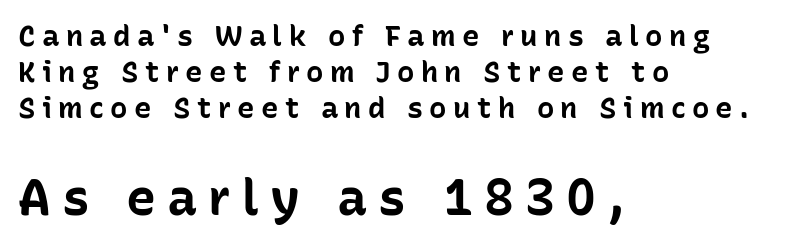
Varying glyph widths throughout — classic text-font behaviour. The glyphs are unaccompanied by any horizontal stroke below them. Designer's note — italics off, roman on. Are there feet on the stems? There aren't — it's a sans.
